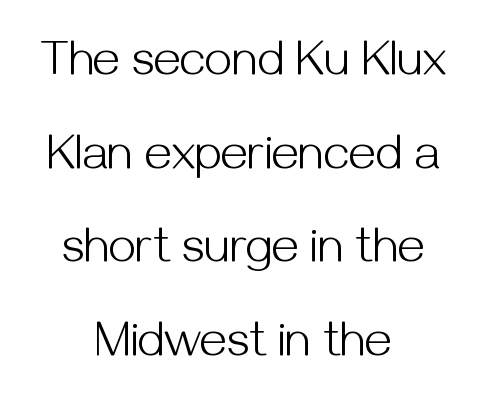
Note: no serifs on the glyphs. The specimen reads as upright at a glance. The lines are quadded center. Plain, unruled lines of type. This rendering leaves character spacing at its baseline value. The cut favours lightness, reaching ordinary text weight at its darkest.
